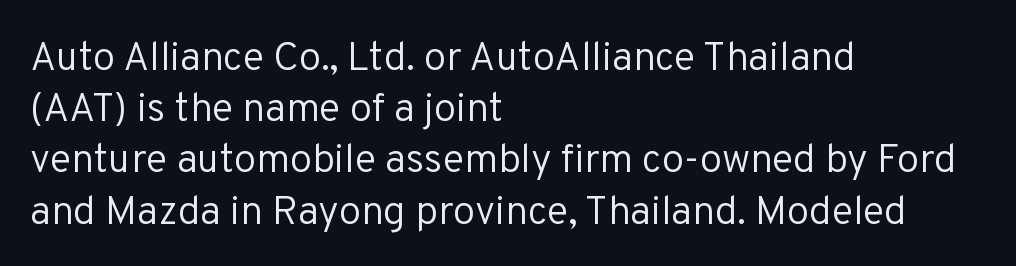
Q: Is the text bold? A: No.
Q: Is the text italic (slanted)? A: No, it is upright.
Q: Is the typeface a serif or a sans-serif typeface? A: Sans-serif.
Q: Is the text underlined? A: No.
Q: How is the paragraph aligned? A: Left-aligned.
Q: Is the spacing between letters normal or unusually wide? A: Normal.
Q: Is the spacing between lines tight, normal or loose? A: Normal.
Q: Width (condensed, normal, or wide)? A: Normal.
Q: Stroke contrast? A: Low.
Q: x-height? A: Medium.
Q: Monospaced? A: No.
